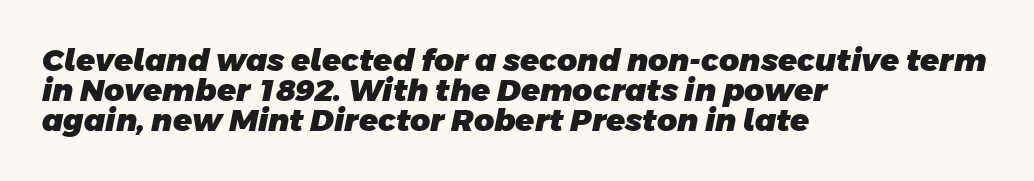
{"serif": "no", "bold": "yes", "weight": "heavy", "width": "normal", "stroke_contrast": "low", "x_height": "large", "monospaced": "no", "underline": "no", "align": "left", "line_spacing": "tight", "line_spacing_ratio": 0.97, "letter_spacing": "normal", "letter_spacing_em": 0.0, "glyph_px": 31}
